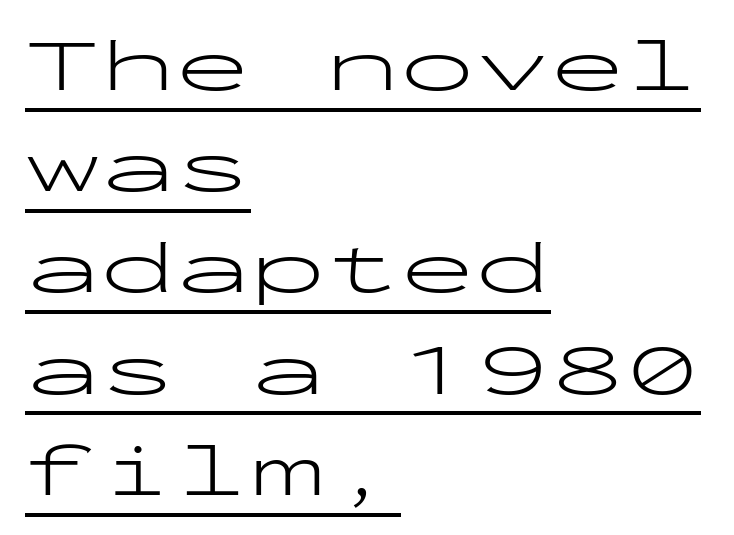
Q: Is the text bold? A: No.
Q: Is the text italic (slanted)? A: No, it is upright.
Q: Is the typeface a serif or a sans-serif typeface? A: Sans-serif.
Q: Is the text underlined? A: Yes.
Q: How is the paragraph aligned? A: Left-aligned.
Q: Is the spacing between letters normal or unusually wide? A: Normal.
Q: Is the spacing between lines tight, normal or loose? A: Normal.
Q: Width (condensed, normal, or wide)? A: Wide.
Q: Stroke contrast? A: Low.
Q: x-height? A: Medium.
Q: Monospaced? A: Yes.
